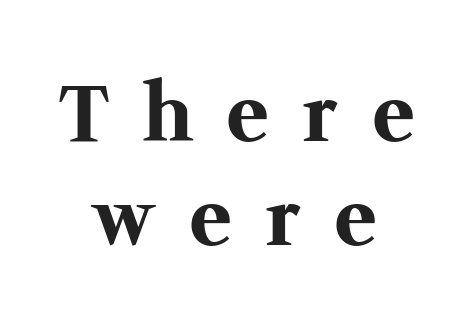
The image shows 78 px bold serif type, upright; set centered, normal line spacing (1.33x), unusually wide letter spacing (+0.45 em), not underlined; medium stroke contrast and a medium x-height.
